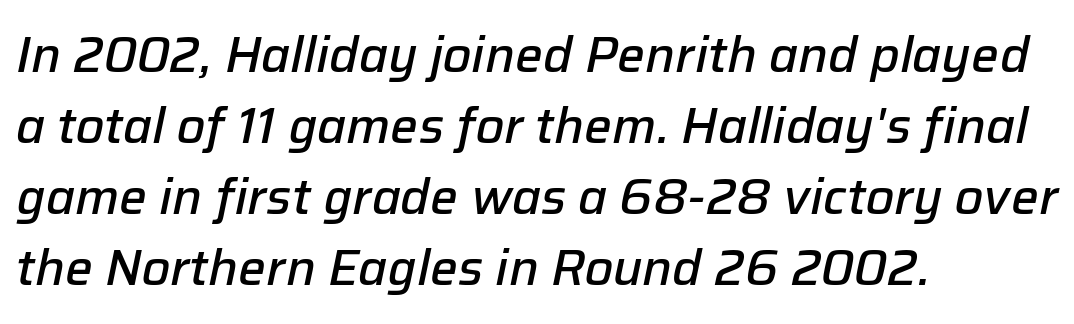
Look at the stroke-to-counter ratio: somewhat heavy, a semibold. Only glyphs here, with clear space below each row. The passage shown is typed in a proportional face where columns would drift. Rendered with sloped, italic letterforms. The letters sit at their default tracking, neither squeezed nor spread. Leading: standard.
